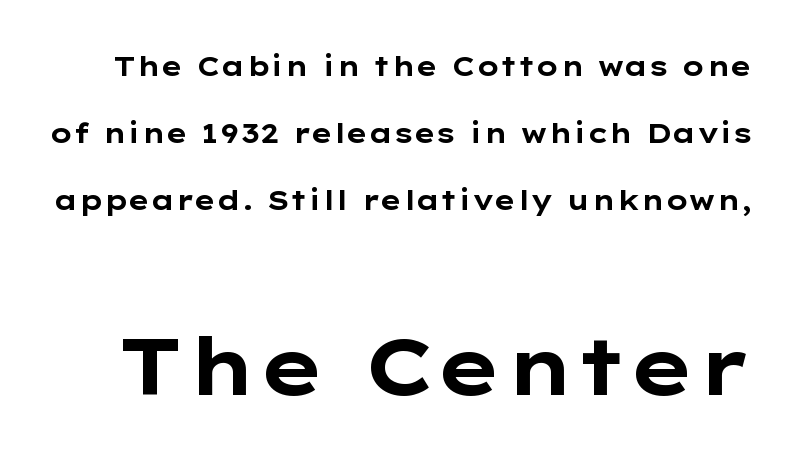
A clean baseline with only descenders dipping below it. Pretty heavy lettering here — definitely bold. Type size steps up from the first block to the second. Compared with typical paragraphs, the rows here are farther apart.
